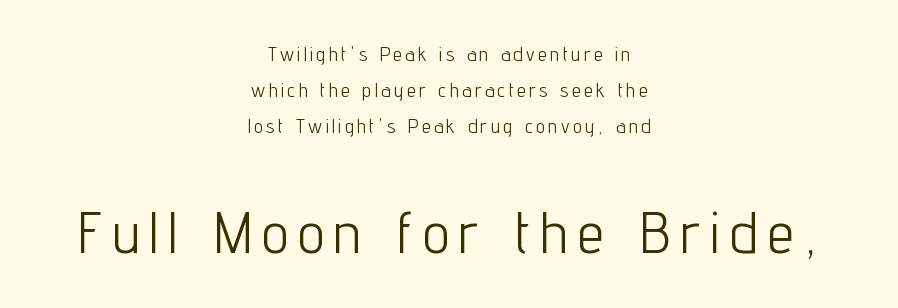
The following chunk of copy outweighs the initial chunk in type size. The letters stand upright; this is a roman face. Caption: multi-line text, centered on the measure. Is this a fixed-width face? No — the glyphs have proportional, varying widths. The zone under the glyphs is completely vacant. The strokes carry an ordinary text weight at most.
